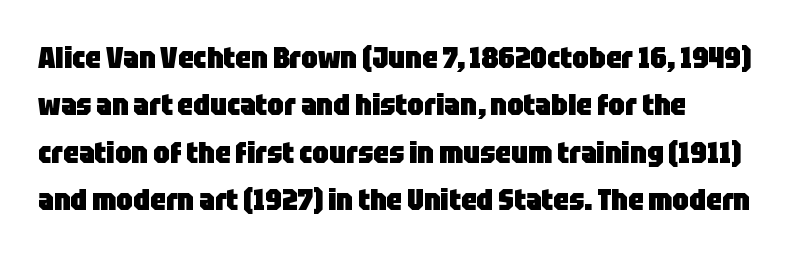
{"serif": "no", "italic": "no", "bold": "yes", "weight": "heavy", "width": "condensed", "stroke_contrast": "low", "x_height": "large", "monospaced": "no", "underline": "no", "line_spacing": "normal", "line_spacing_ratio": 1.58, "letter_spacing": "normal", "letter_spacing_em": 0.0, "glyph_px": 30}
